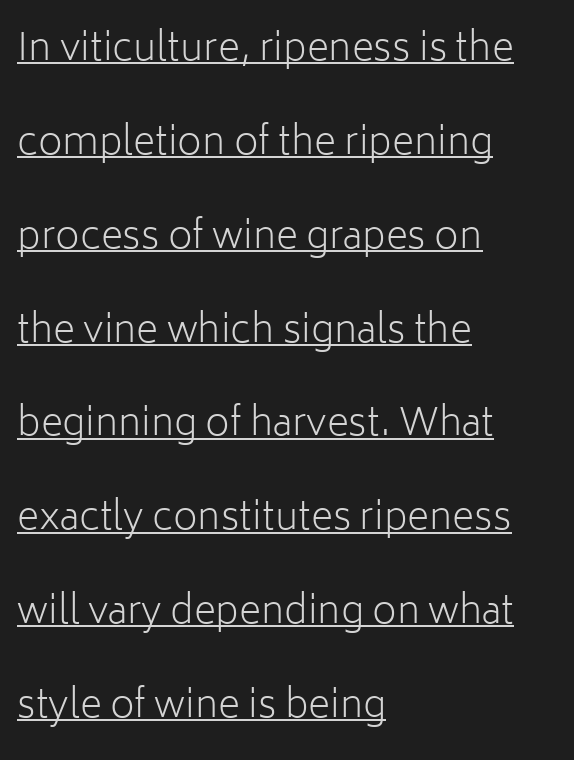
The image shows 38 px light sans-serif type, upright; set left-aligned, loose line spacing (2.47x), normal letter spacing, underlined; low stroke contrast and a medium x-height.
